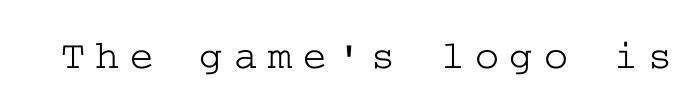
The image shows 41 px wide serif type, upright; set unusually wide letter spacing (+0.25 em), not underlined; low stroke contrast and a medium x-height.
